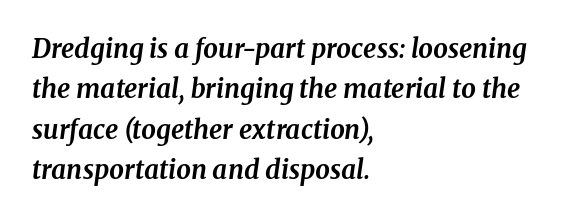
How are the letters spaced? Ordinarily, with no added tracking. Reading down the column, the eye jumps a familiar distance to each next line. Caption: bold face, heavy strokes. Typeset ragged right — the left edge is the straight one. Style check: oblique.
